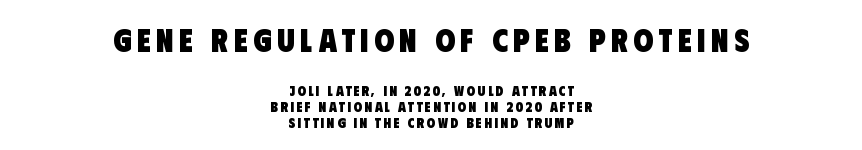
The face used here is proportionally spaced, like ordinary book or web type. Strong, thick strokes mark this as bold type. Check under the words: just untouched page. Rows of type sit shoulder to shoulder in the vertical direction. The lines in this sample share a center point and differ in where they start and stop.
